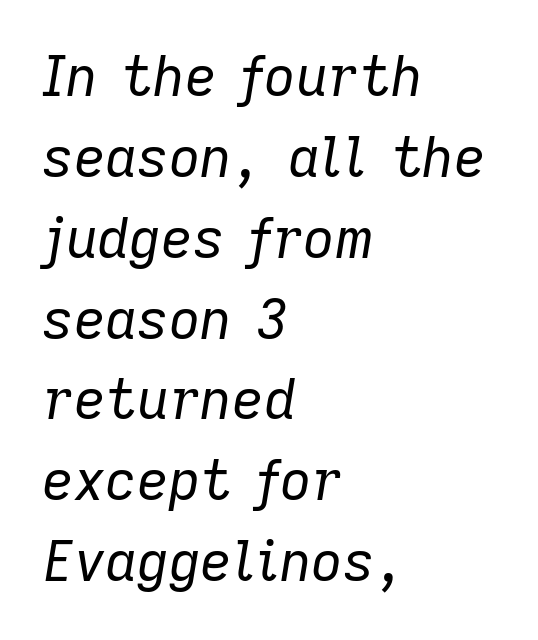
The weight would be labelled regular, book, light, or lighter still. The paragraph has a hard left edge and a soft right edge. Do the characters align in a grid? No, the font is proportional. Summary of vertical rhythm: regular, with standard interline spacing.
